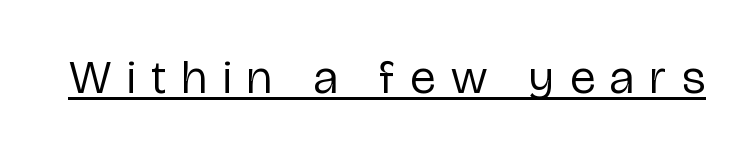
Q: Is the text bold? A: No.
Q: Is the text italic (slanted)? A: No, it is upright.
Q: Is the typeface a serif or a sans-serif typeface? A: Sans-serif.
Q: Is the text underlined? A: Yes.
Q: Is the spacing between letters normal or unusually wide? A: Unusually wide.
Q: Width (condensed, normal, or wide)? A: Condensed.
Q: Stroke contrast? A: Low.
Q: x-height? A: Medium.
Q: Monospaced? A: No.
